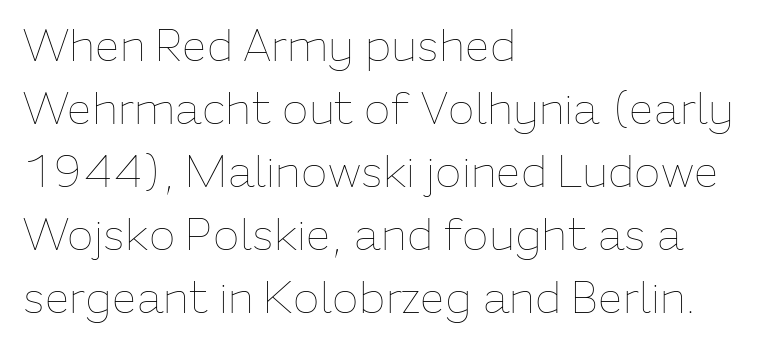
The image shows 44 px thin type, upright; set left-aligned, normal line spacing (1.43x), normal letter spacing, not underlined; low stroke contrast and a medium x-height.
